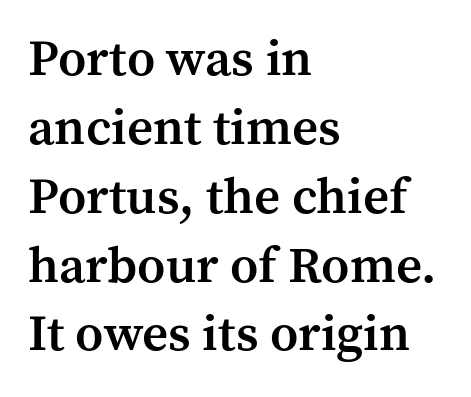
The image shows 51 px semibold serif type, upright; set left-aligned, normal line spacing (1.35x), normal letter spacing, not underlined; medium stroke contrast and a medium x-height.
